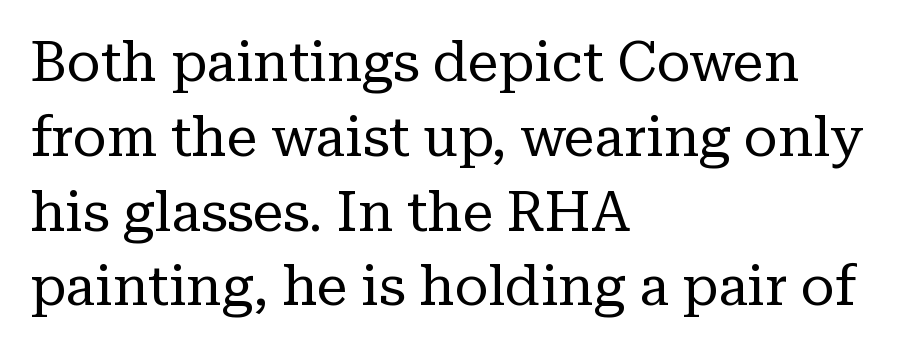
{"serif": "yes", "italic": "no", "bold": "no", "weight": "regular", "width": "normal", "stroke_contrast": "low", "x_height": "medium", "monospaced": "no", "underline": "no", "align": "left", "line_spacing": "normal", "line_spacing_ratio": 1.36, "letter_spacing": "normal", "letter_spacing_em": 0.0, "glyph_px": 55}
